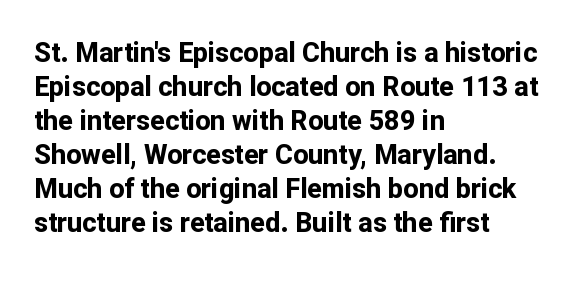
Does the weight exceed regular? Yes, all the way to bold. Short note: letters normally spaced. The space beneath each line is pristine and unruled. The typesetter chose a ragged-right arrangement here. Posture: vertical. The passage shown stacks its lines at a standard gap.
